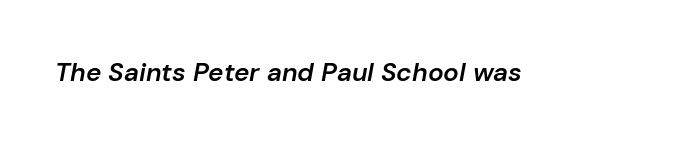
The image shows 26 px text type, italic (leaning right); set normal letter spacing, not underlined.
